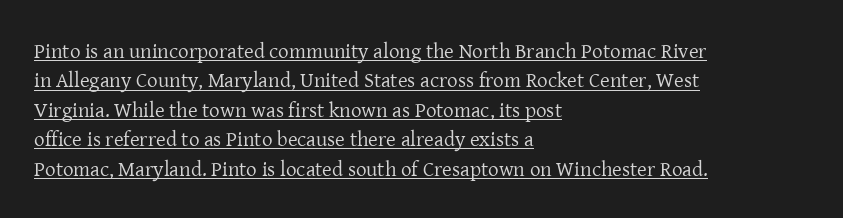
The rows are spaced the way most documents space them. Compared with a centered layout, this one pins lines to the left instead. Does a line run under the words? Yes, clearly. Is the type heavy? It reads as light-to-regular instead.
